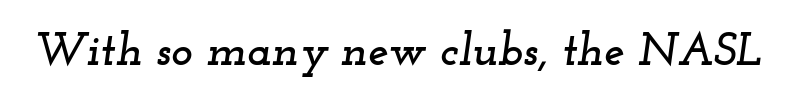
{"serif": "yes", "italic": "yes", "lean": "right", "slant_degrees": 12, "width": "wide", "stroke_contrast": "low", "x_height": "small", "monospaced": "no", "underline": "no", "letter_spacing": "normal", "letter_spacing_em": 0.0, "glyph_px": 46}
